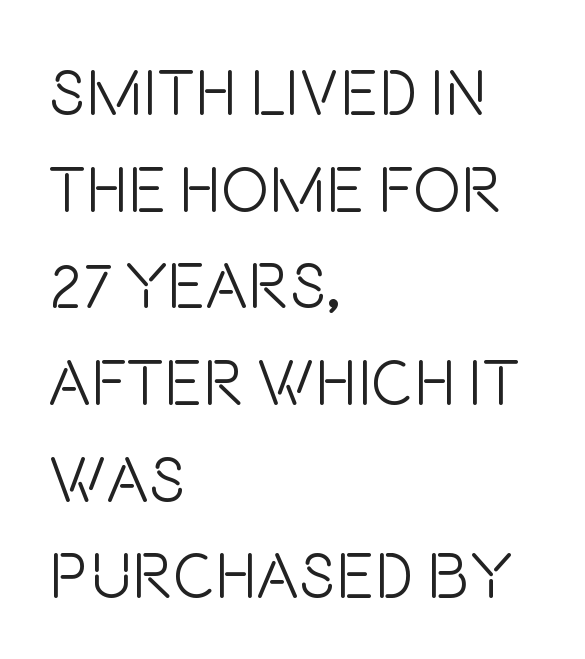
{"serif": "no", "italic": "no", "bold": "no", "weight": "light", "width": "condensed", "stroke_contrast": "low", "x_height": "large", "monospaced": "no", "underline": "no", "align": "left", "line_spacing": "normal", "line_spacing_ratio": 1.51, "letter_spacing": "normal", "letter_spacing_em": 0.0, "glyph_px": 64}
